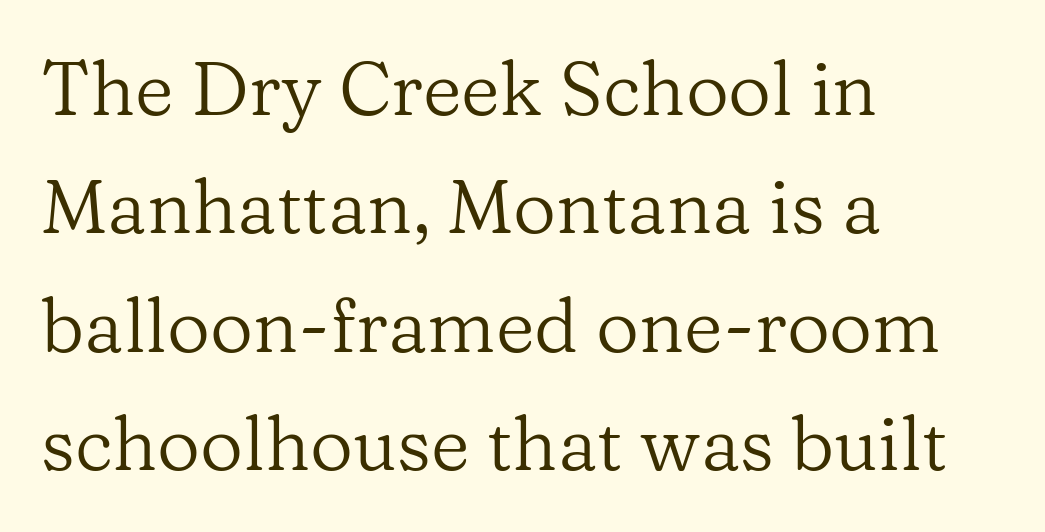
{"serif": "yes", "italic": "no", "bold": "no", "weight": "regular", "width": "normal", "stroke_contrast": "low", "x_height": "medium", "monospaced": "no", "underline": "no", "align": "left", "line_spacing": "normal", "line_spacing_ratio": 1.58, "letter_spacing": "normal", "letter_spacing_em": 0.0, "glyph_px": 75}
